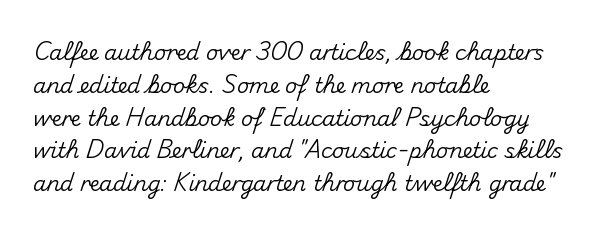
{"underline": "no", "align": "left", "line_spacing": "normal", "line_spacing_ratio": 1.56, "letter_spacing": "normal", "letter_spacing_em": 0.0, "glyph_px": 21}
